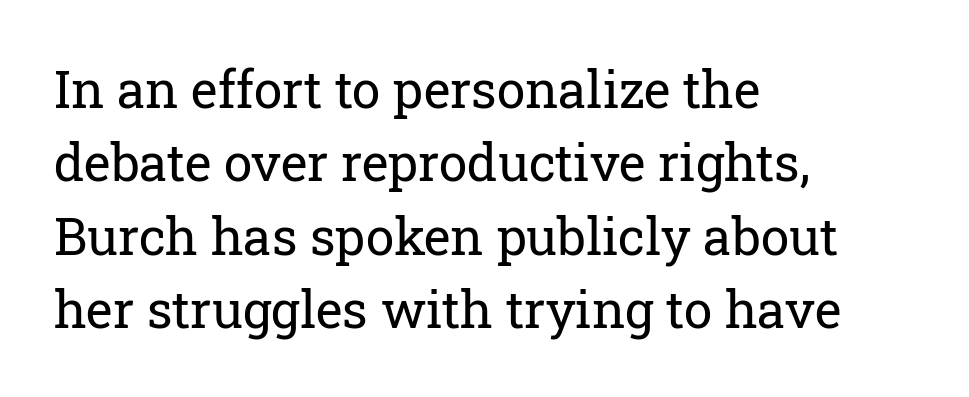
{"serif": "yes", "italic": "no", "bold": "no", "weight": "regular", "width": "normal", "stroke_contrast": "low", "x_height": "medium", "monospaced": "no", "underline": "no", "align": "left", "line_spacing": "normal", "line_spacing_ratio": 1.44, "letter_spacing": "normal", "letter_spacing_em": 0.0, "glyph_px": 51}
